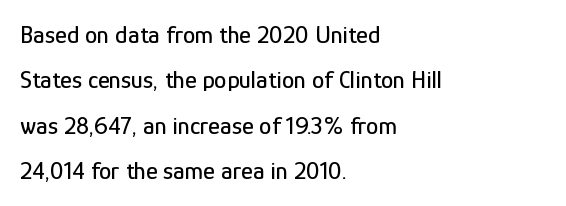
Q: Is the text italic (slanted)? A: No, it is upright.
Q: Is the text underlined? A: No.
Q: How is the paragraph aligned? A: Left-aligned.
Q: Is the spacing between letters normal or unusually wide? A: Normal.
